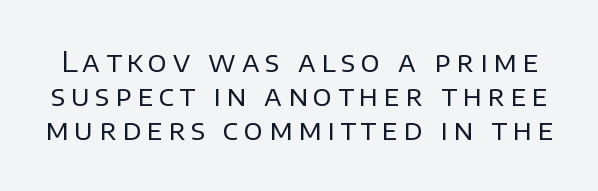
Q: Is the text bold? A: No.
Q: Is the text italic (slanted)? A: No, it is upright.
Q: Is the typeface a serif or a sans-serif typeface? A: Sans-serif.
Q: Is the text underlined? A: No.
Q: Is the spacing between letters normal or unusually wide? A: Unusually wide.
Q: Width (condensed, normal, or wide)? A: Normal.
Q: Stroke contrast? A: Low.
Q: x-height? A: Large.
Q: Monospaced? A: No.
